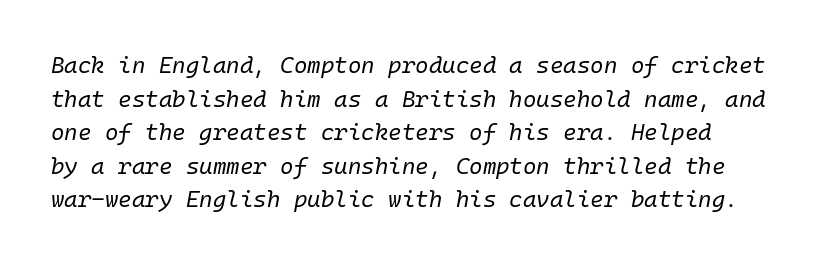
Evenly set lines give the paragraph a standard silhouette. The font's italic variant was chosen for this text. Look at the tracking — it's just the regular setting, nothing added. Stems here are at most as thick as an everyday book face. No word sits above an underline.
